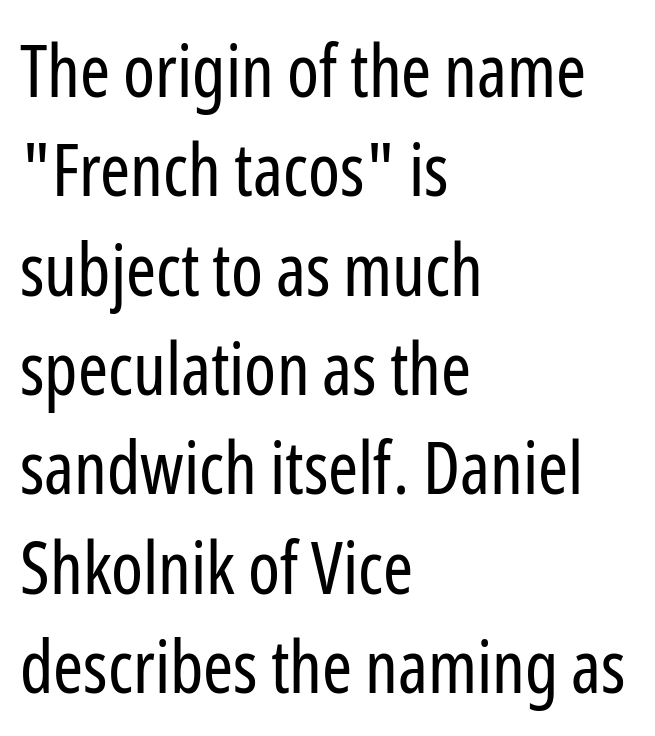
Q: Is the text bold? A: No.
Q: Is the text italic (slanted)? A: No, it is upright.
Q: Is the typeface a serif or a sans-serif typeface? A: Sans-serif.
Q: Is the text underlined? A: No.
Q: How is the paragraph aligned? A: Left-aligned.
Q: Is the spacing between letters normal or unusually wide? A: Normal.
Q: Is the spacing between lines tight, normal or loose? A: Normal.
Q: Width (condensed, normal, or wide)? A: Condensed.
Q: Stroke contrast? A: Low.
Q: x-height? A: Medium.
Q: Monospaced? A: No.
